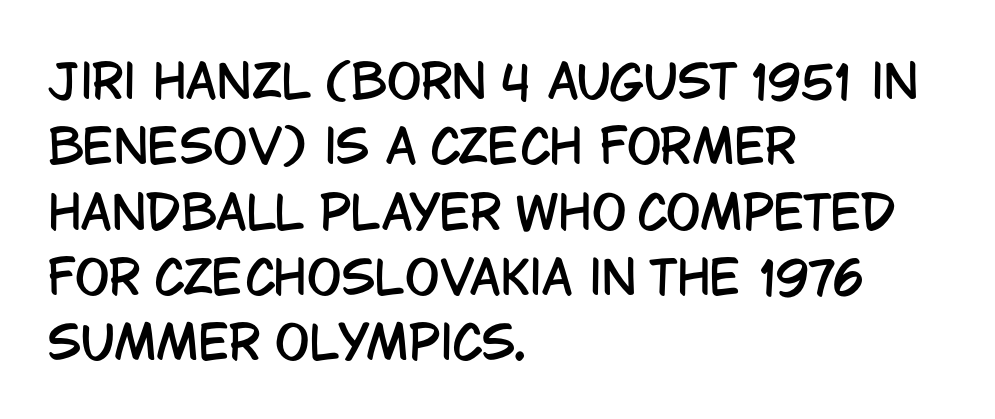
One glance says typical: line gaps are just what's usual. Vertical strokes here are truly vertical. Note the varied advance widths — an 'i' is clearly narrower than an 'm'. Descenders are the only things crossing below the line. A classic flush-left, rag-right setting is used for this passage. You can tell from the bare stems that sans-serif type was used.
